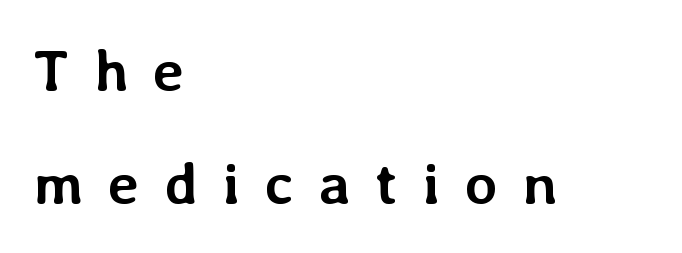
The image shows 59 px semibold type, upright; set left-aligned, loose line spacing (1.91x), unusually wide letter spacing (+0.42 em), not underlined; low stroke contrast and a medium x-height.
